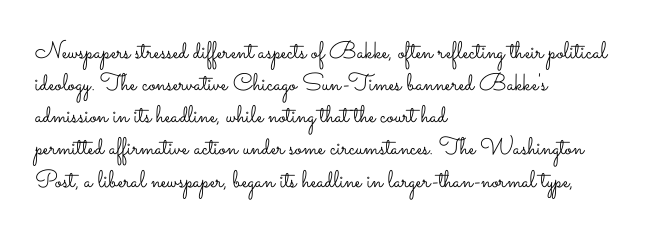
{"bold": "no", "underline": "no", "align": "left", "line_spacing": "normal", "line_spacing_ratio": 1.34, "letter_spacing": "normal", "letter_spacing_em": 0.0, "glyph_px": 24}
